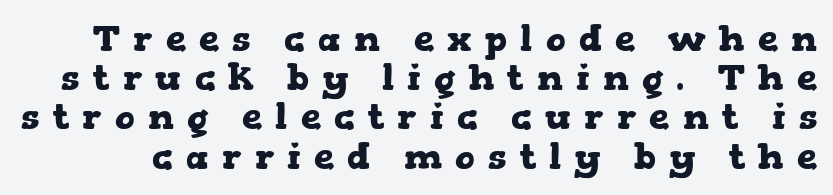
{"serif": "yes", "italic": "no", "bold": "yes", "weight": "heavy", "width": "wide", "stroke_contrast": "low", "x_height": "medium", "monospaced": "no", "underline": "no", "line_spacing": "tight", "line_spacing_ratio": 1.09, "letter_spacing": "wide", "letter_spacing_em": 0.37, "glyph_px": 36}
